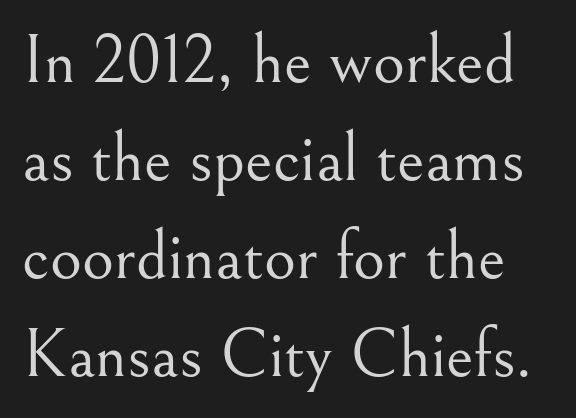
{"serif": "yes", "italic": "no", "bold": "no", "weight": "light", "width": "normal", "stroke_contrast": "medium", "x_height": "small", "monospaced": "no", "underline": "no", "line_spacing": "normal", "line_spacing_ratio": 1.42, "letter_spacing": "normal", "letter_spacing_em": 0.0, "glyph_px": 69}
